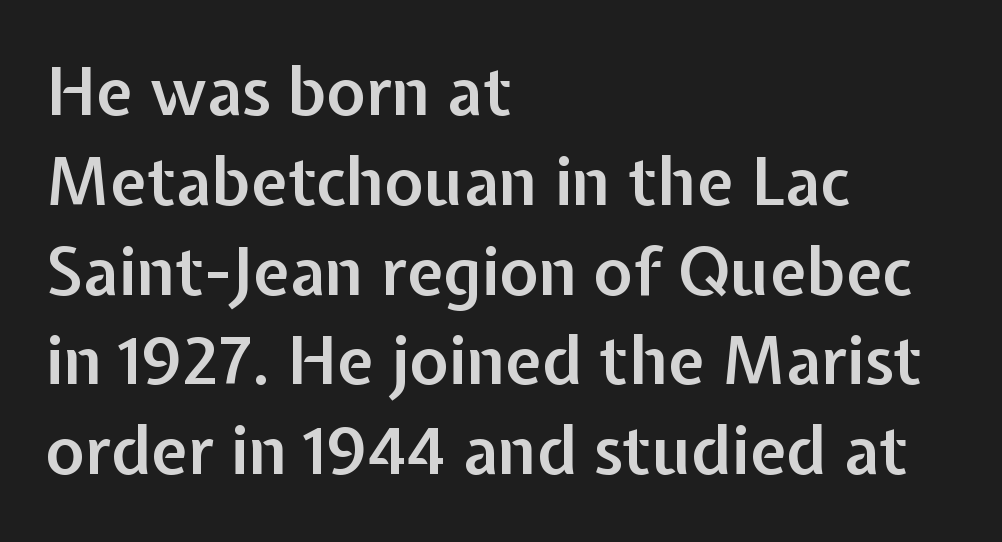
Q: Is the text bold? A: Semi-bold.
Q: Is the text italic (slanted)? A: No, it is upright.
Q: Is the typeface a serif or a sans-serif typeface? A: Sans-serif.
Q: Is the text underlined? A: No.
Q: How is the paragraph aligned? A: Left-aligned.
Q: Is the spacing between letters normal or unusually wide? A: Normal.
Q: Is the spacing between lines tight, normal or loose? A: Normal.
Q: Width (condensed, normal, or wide)? A: Normal.
Q: Stroke contrast? A: Low.
Q: x-height? A: Medium.
Q: Monospaced? A: No.
